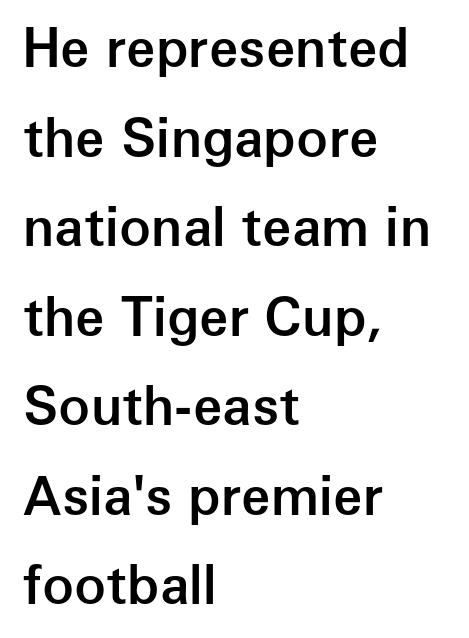
{"serif": "no", "italic": "no", "bold": "semi", "weight": "semibold", "width": "normal", "stroke_contrast": "low", "x_height": "medium", "monospaced": "no", "underline": "no", "align": "left", "line_spacing": "normal", "line_spacing_ratio": 1.69, "letter_spacing": "normal", "letter_spacing_em": 0.0, "glyph_px": 53}
